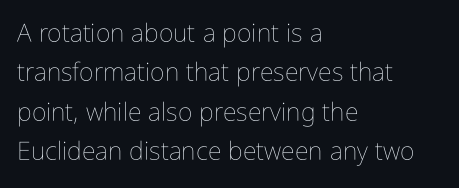
The image shows 25 px text type, upright; set left-aligned, normal line spacing (1.58x), normal letter spacing, not underlined.
